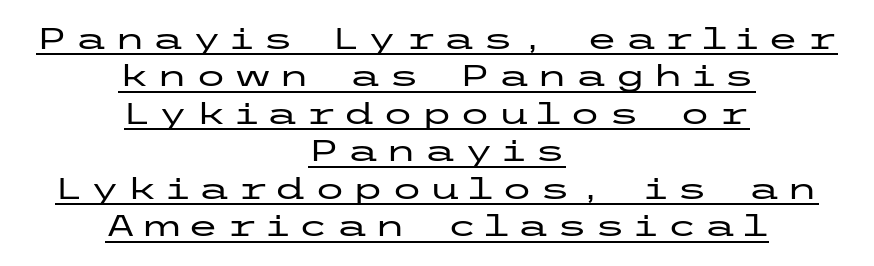
The whitespace from short lines is split evenly between both sides. The designer went with a sans here, leaving each stem footless. A typesetter would call this heavily tracked-out type. The space between consecutive lines is moderate. Ascenders rise straight up at ninety degrees. Notice how a bar underscores the lettering throughout.
